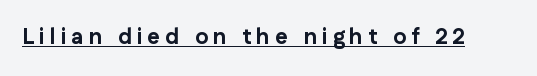
I'd describe the lettering as bold — thick and assertive. In designer terms, the underline attribute is active on this setting. Notice how the stems are strictly vertical — no italics here. Students, note that the glyphs here are deliberately spaced far apart.
